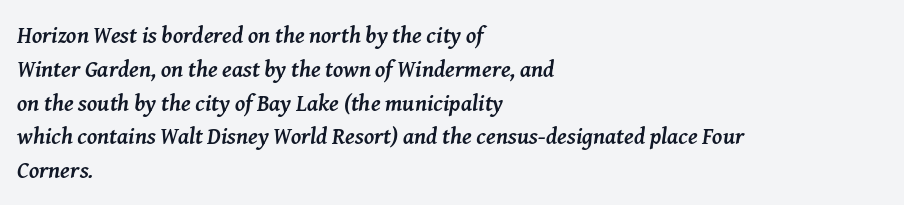
Each word holds together tightly as a unit, with standard inter-letter gaps. Students, this is bold: see how much ink each stroke carries. Where is the straight margin? On the left. The passage shown is not underscored anywhere.
